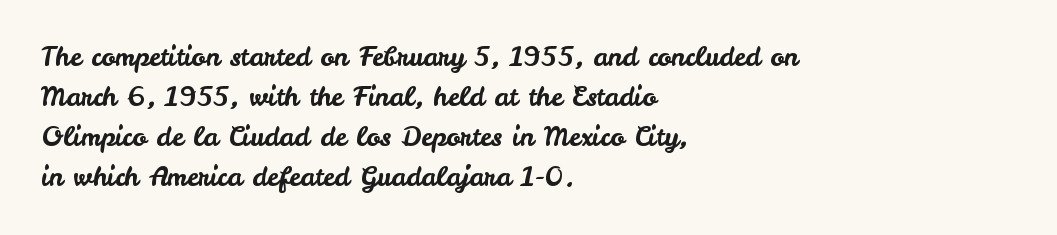
{"underline": "no", "align": "left", "line_spacing": "normal", "line_spacing_ratio": 1.54, "letter_spacing": "normal", "letter_spacing_em": 0.0, "glyph_px": 26}
